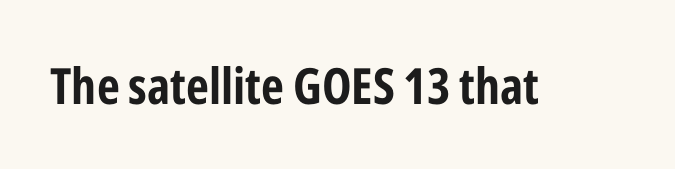
Every character sits straight up, as roman type does. Anything drawn beneath the words? Only blank space. Typographic density is high because the face is bold. Glyph-to-glyph distance matches everyday printed text. Do the characters align in a grid? No, the font is proportional.
